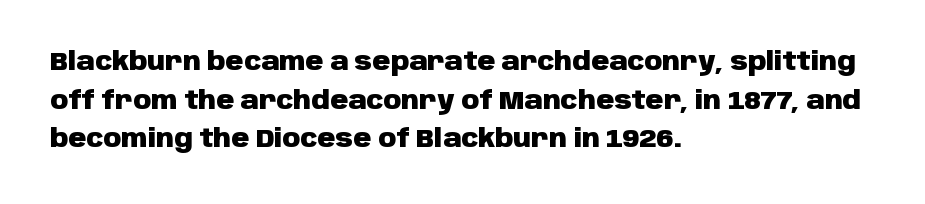
The image shows 25 px bold type, upright; set left-aligned, normal line spacing (1.55x), normal letter spacing, not underlined.
